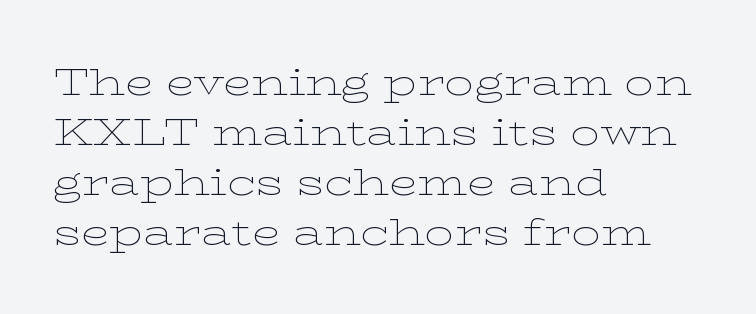
Is there much room between lines? A standard amount, neither cramped nor airy. The designer went with a serif here, giving each stem small feet. Reading down the block, your eye returns to a fixed left position each line. This sample uses an upright cut, with every glyph sitting square on the baseline. The rendering uses natural spacing where letterforms have individual widths. Heaviness? Minimal to ordinary, like unemphasized prose.
